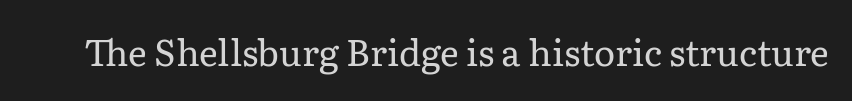
The image shows 36 px regular-weight serif type, upright; set normal letter spacing, not underlined; low stroke contrast and a medium x-height.
